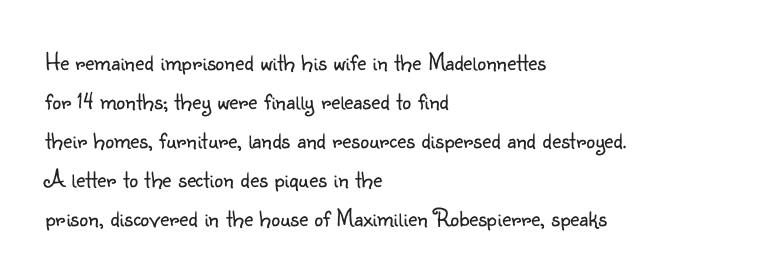
{"italic": "no", "bold": "no", "underline": "no", "align": "left", "line_spacing": "normal", "line_spacing_ratio": 1.56, "letter_spacing": "normal", "letter_spacing_em": 0.0, "glyph_px": 25}
